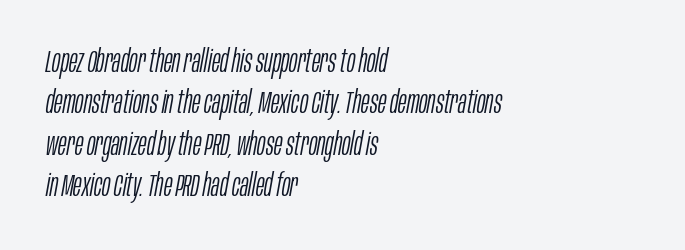
{"italic": "yes", "lean": "right", "slant_degrees": 10, "bold": "no", "weight": "light", "width": "condensed", "stroke_contrast": "low", "x_height": "large", "monospaced": "no", "underline": "no", "align": "left", "line_spacing": "normal", "line_spacing_ratio": 1.29, "letter_spacing": "normal", "letter_spacing_em": 0.0, "glyph_px": 32}
